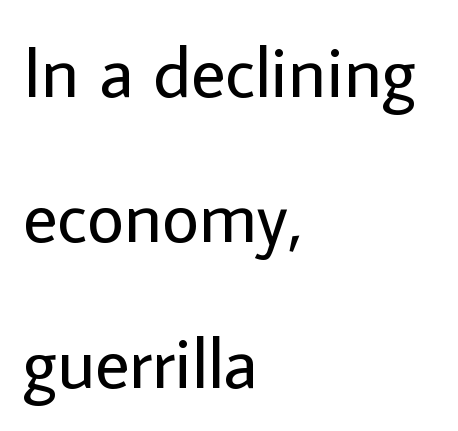
The zone under the glyphs is completely vacant. Layout note: lines flush left. Heaviness? Minimal to ordinary, like unemphasized prose. Spacing verdict: proportional, widths tailored to each character.
